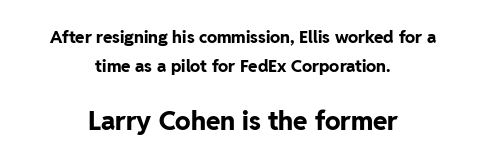
{"italic": "no", "bold": "yes", "underline": "no", "align": "center", "line_spacing_ratio": 1.72, "letter_spacing": "normal", "letter_spacing_em": 0.0, "larger_block": "second", "size_ratio": 1.53, "glyph_px": 26}
